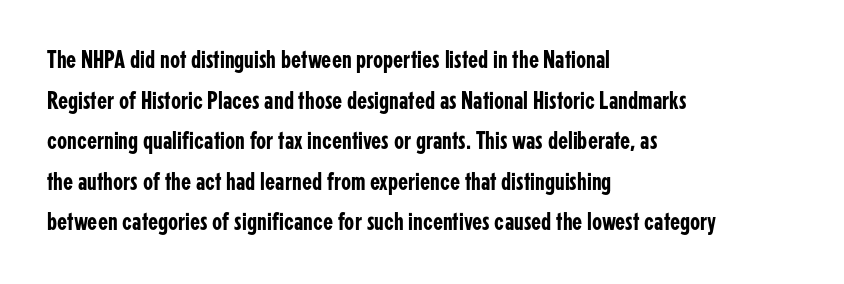
This rendering features lettering with no underline. How are the letters spaced? Ordinarily, with no added tracking. The setting favours the left margin, as ordinary paragraphs usually do. Does the lettering tilt? It doesn't — this is upright. Summary of vertical rhythm: regular, with standard interline spacing.
